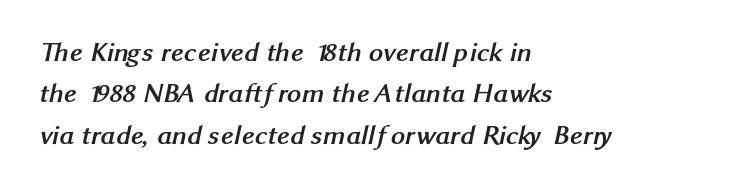
The image shows 28 px semibold sans-serif type; set left-aligned, normal line spacing (1.48x), normal letter spacing, not underlined; medium stroke contrast and a medium x-height.
